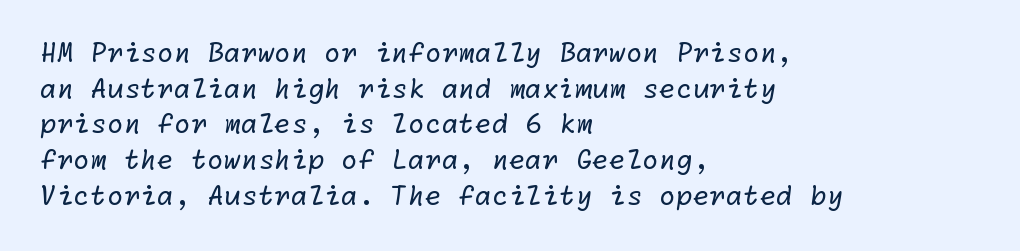
Q: Is the text bold? A: No.
Q: Is the text underlined? A: No.
Q: How is the paragraph aligned? A: Left-aligned.
Q: Is the spacing between letters normal or unusually wide? A: Normal.
Q: Is the spacing between lines tight, normal or loose? A: Normal.
